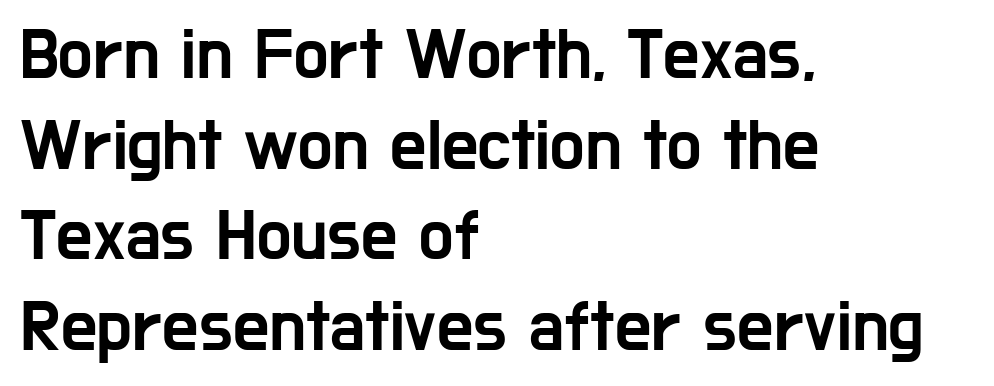
Alignment: flush left. Just letters on the line, the space beneath them empty. The passage shown is typed in a proportional face where columns would drift. Is the letter spacing exaggerated? No — it looks like the ordinary default.
